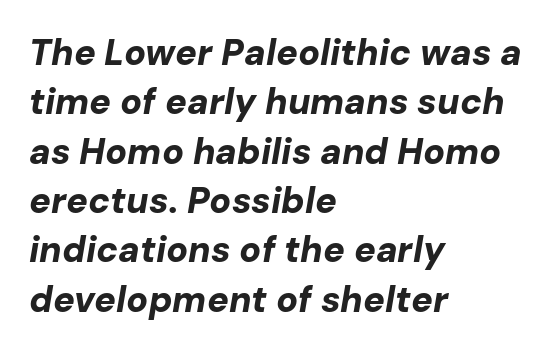
Q: Is the text bold? A: Yes.
Q: Is the text italic (slanted)? A: Yes, it leans right by about 10 degrees.
Q: Is the text underlined? A: No.
Q: How is the paragraph aligned? A: Left-aligned.
Q: Is the spacing between letters normal or unusually wide? A: Normal.
Q: Is the spacing between lines tight, normal or loose? A: Normal.
Q: Width (condensed, normal, or wide)? A: Normal.
Q: Stroke contrast? A: Low.
Q: x-height? A: Medium.
Q: Monospaced? A: No.
